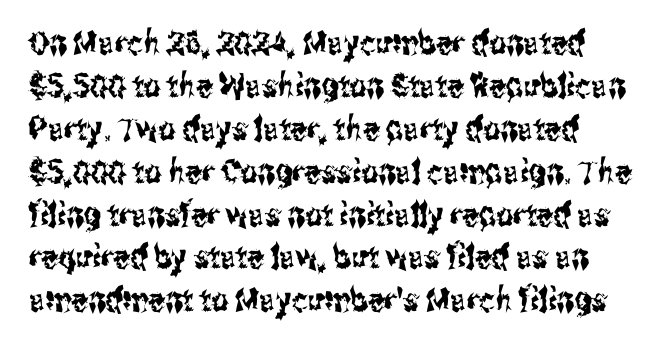
{"serif": "no", "italic": "no", "width": "condensed", "stroke_contrast": "medium", "x_height": "medium", "monospaced": "no", "underline": "no", "align": "left", "line_spacing": "normal", "line_spacing_ratio": 1.3, "letter_spacing": "normal", "letter_spacing_em": 0.0, "glyph_px": 33}
